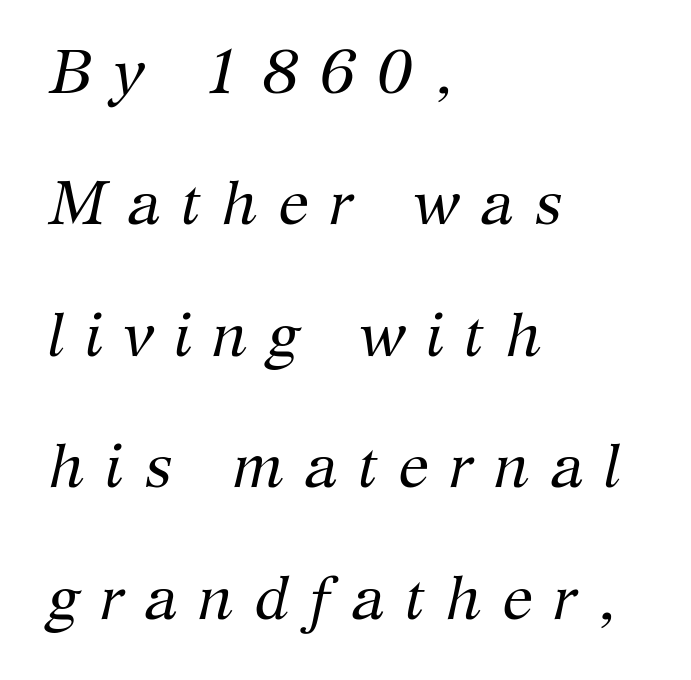
{"serif": "yes", "italic": "yes", "lean": "right", "slant_degrees": 12, "bold": "no", "weight": "regular", "width": "normal", "stroke_contrast": "medium", "x_height": "medium", "monospaced": "no", "underline": "no", "align": "left", "line_spacing": "loose", "line_spacing_ratio": 2.12, "letter_spacing": "wide", "letter_spacing_em": 0.33, "glyph_px": 62}
